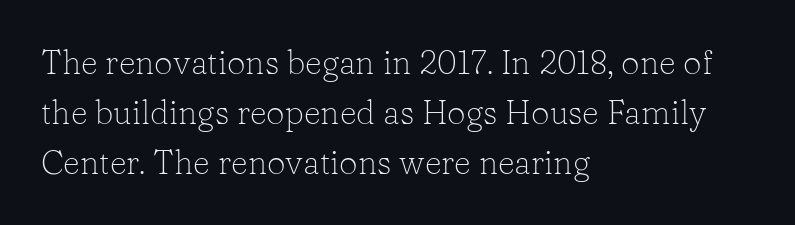
The image shows 33 px light serif type, upright; set left-aligned, normal line spacing (1.52x), normal letter spacing, not underlined; low stroke contrast and a medium x-height.
